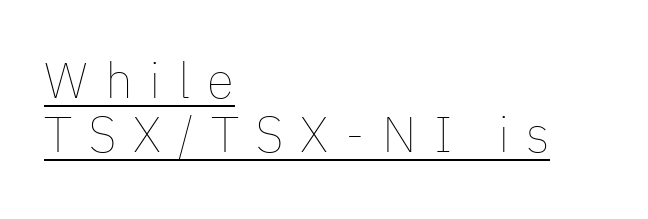
The specimen reads as upright at a glance. Each letter keeps its own natural width here, so spacing adapts to shape. No chunkiness to these letters — they're not bold. The ragged edge is on the right, which tells us the setting is flush left. Rows of type sit shoulder to shoulder in the vertical direction. Inter-character spacing is expanded well beyond the font's built-in metrics.
